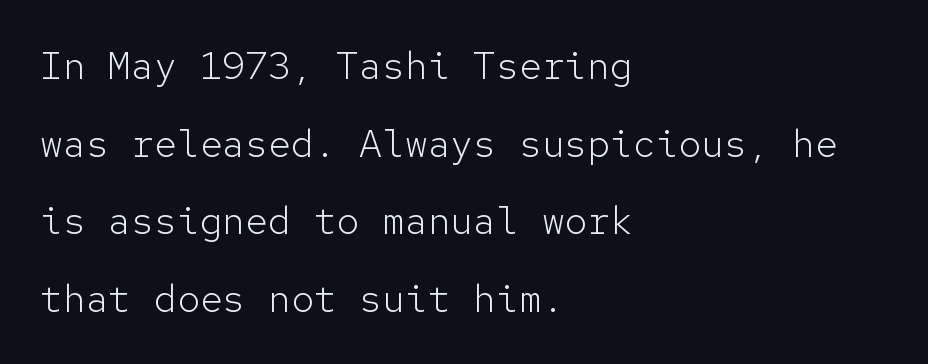
{"serif": "no", "italic": "no", "bold": "no", "weight": "light", "width": "normal", "stroke_contrast": "low", "x_height": "medium", "monospaced": "yes", "underline": "no", "align": "left", "line_spacing": "loose", "line_spacing_ratio": 2.04, "letter_spacing": "normal", "letter_spacing_em": 0.0, "glyph_px": 38}
